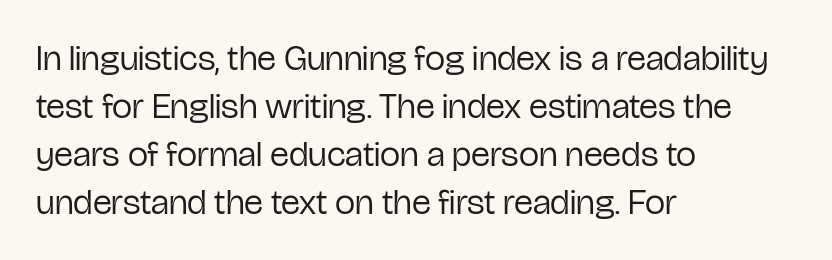
{"serif": "no", "italic": "no", "bold": "no", "weight": "regular", "width": "condensed", "stroke_contrast": "low", "x_height": "medium", "monospaced": "no", "underline": "no", "align": "left", "line_spacing": "normal", "line_spacing_ratio": 1.33, "letter_spacing": "normal", "letter_spacing_em": 0.0, "glyph_px": 36}
